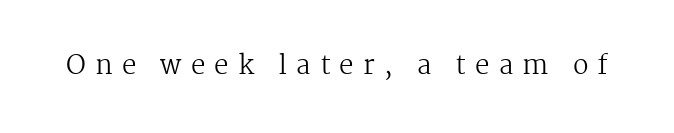
The image shows 26 px text type, upright; set unusually wide letter spacing (+0.35 em), not underlined.
